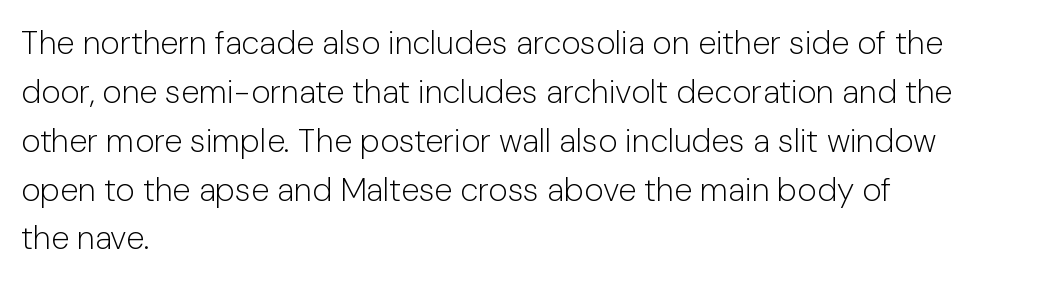
Q: Is the text bold? A: No.
Q: Is the text italic (slanted)? A: No, it is upright.
Q: Is the typeface a serif or a sans-serif typeface? A: Sans-serif.
Q: Is the text underlined? A: No.
Q: How is the paragraph aligned? A: Left-aligned.
Q: Is the spacing between letters normal or unusually wide? A: Normal.
Q: Is the spacing between lines tight, normal or loose? A: Normal.
Q: Width (condensed, normal, or wide)? A: Normal.
Q: Stroke contrast? A: Low.
Q: x-height? A: Medium.
Q: Monospaced? A: No.
